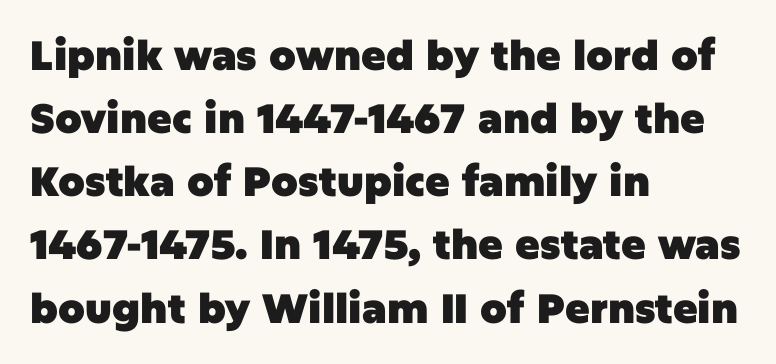
{"serif": "no", "italic": "no", "bold": "yes", "weight": "heavy", "width": "normal", "stroke_contrast": "low", "x_height": "large", "monospaced": "no", "underline": "no", "align": "left", "line_spacing": "normal", "line_spacing_ratio": 1.54, "letter_spacing": "normal", "letter_spacing_em": 0.0, "glyph_px": 41}
